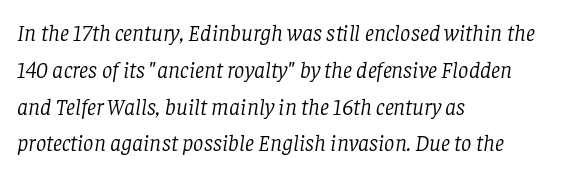
The image shows 23 px text type, italic (leaning right); set left-aligned, normal line spacing (1.6x), normal letter spacing, not underlined.
